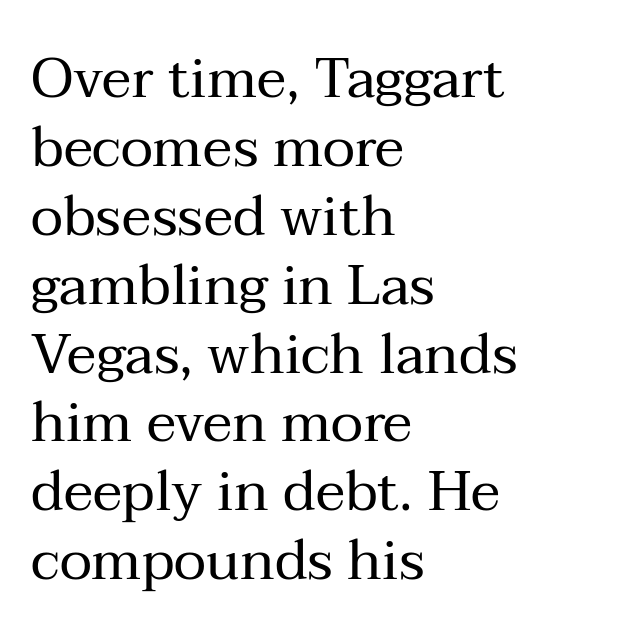
The image shows 56 px regular-weight serif type, upright; set left-aligned, line spacing 1.23x, normal letter spacing, not underlined; medium stroke contrast and a medium x-height.
